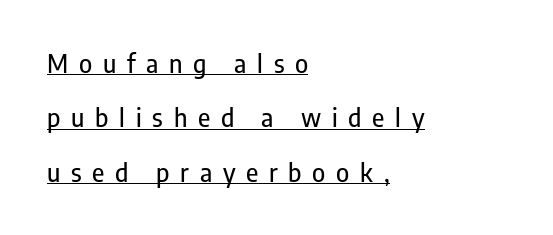
Q: Is the text italic (slanted)? A: No, it is upright.
Q: Is the text underlined? A: Yes.
Q: How is the paragraph aligned? A: Left-aligned.
Q: Is the spacing between letters normal or unusually wide? A: Unusually wide.
Q: Is the spacing between lines tight, normal or loose? A: Loose.
